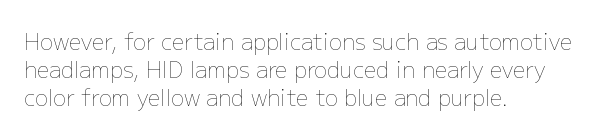
{"italic": "no", "bold": "no", "underline": "no", "align": "left", "line_spacing": "normal", "line_spacing_ratio": 1.28, "letter_spacing": "normal", "letter_spacing_em": 0.0, "glyph_px": 22}
